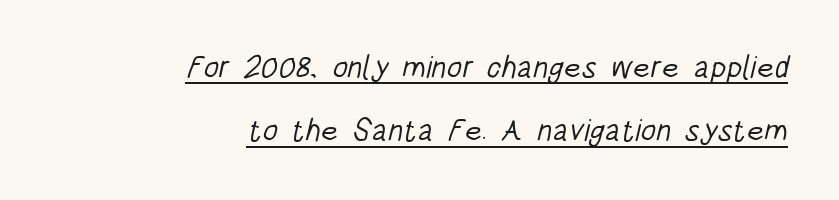
The image shows 31 px light, condensed sans-serif type; set right-aligned, loose line spacing (2.04x), normal letter spacing, underlined; low stroke contrast and a large x-height.
